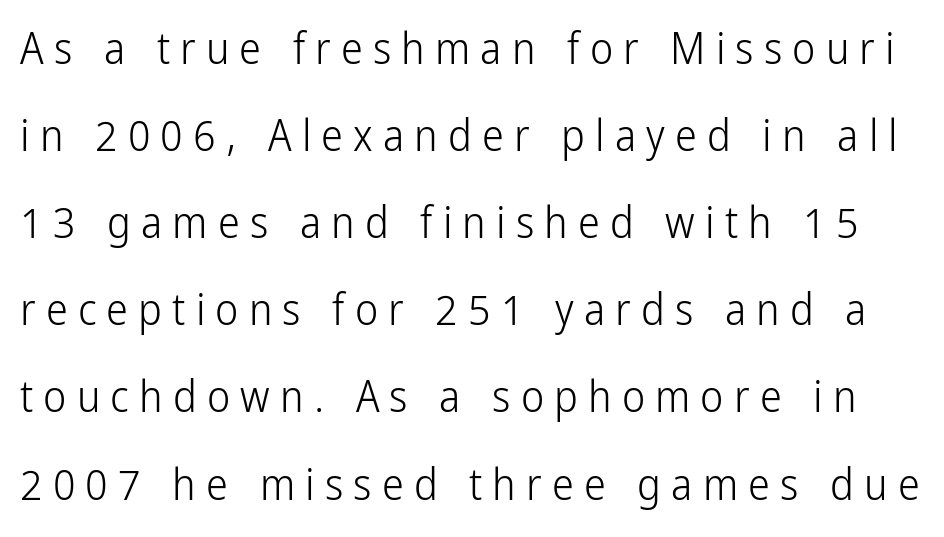
The image shows 44 px light, condensed sans-serif type, upright; set loose line spacing (1.98x), unusually wide letter spacing (+0.23 em), not underlined; low stroke contrast and a medium x-height.
